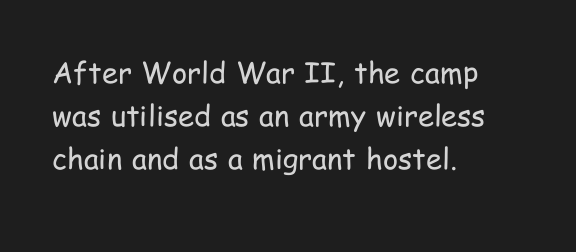
No feet cap the strokes, marking this as sans-serif type. The foot of each line stays bare and open. The cut favours lightness, reaching ordinary text weight at its darkest. Is this a fixed-width face? No — the glyphs have proportional, varying widths. Leading: standard.
